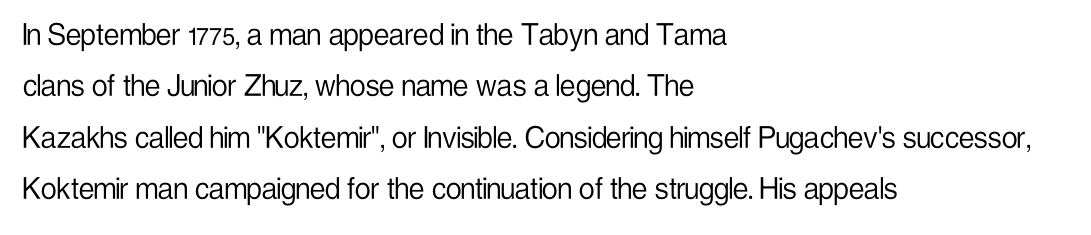
The image shows 35 px light, condensed sans-serif type, upright; set left-aligned, normal line spacing (1.47x), normal letter spacing, not underlined; low stroke contrast and a medium x-height.
